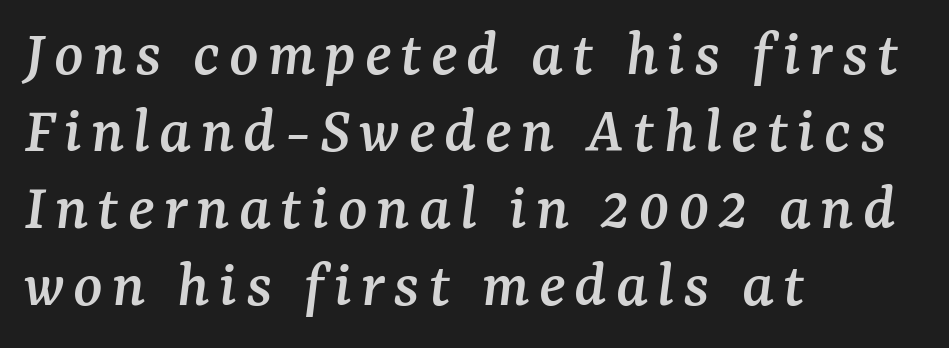
The image shows 68 px serif type, italic (leaning right); set left-aligned, tight line spacing (1.13x), not underlined; medium stroke contrast and a medium x-height.
